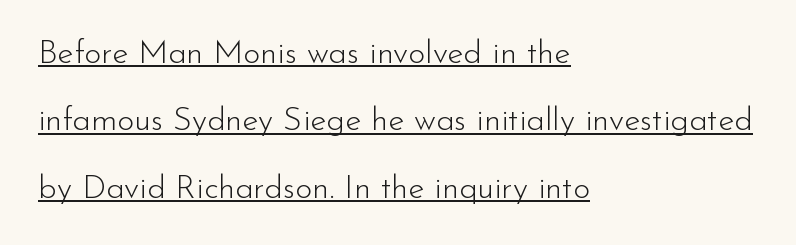
These lines are rendered in a variable-pitch font. Every word sits above its own underline. If you drew a line through each stem, it would be perfectly vertical. The passage shown stacks its lines with a broad gap.
